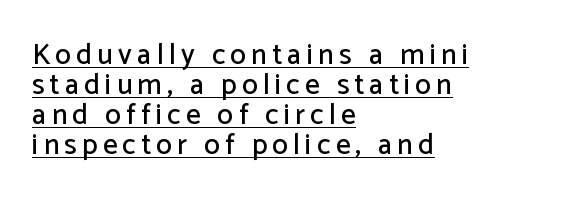
Q: Is the text italic (slanted)? A: No, it is upright.
Q: Is the typeface a serif or a sans-serif typeface? A: Sans-serif.
Q: Is the text underlined? A: Yes.
Q: How is the paragraph aligned? A: Left-aligned.
Q: Is the spacing between lines tight, normal or loose? A: Tight.
Q: Width (condensed, normal, or wide)? A: Normal.
Q: Stroke contrast? A: Low.
Q: x-height? A: Medium.
Q: Monospaced? A: No.
